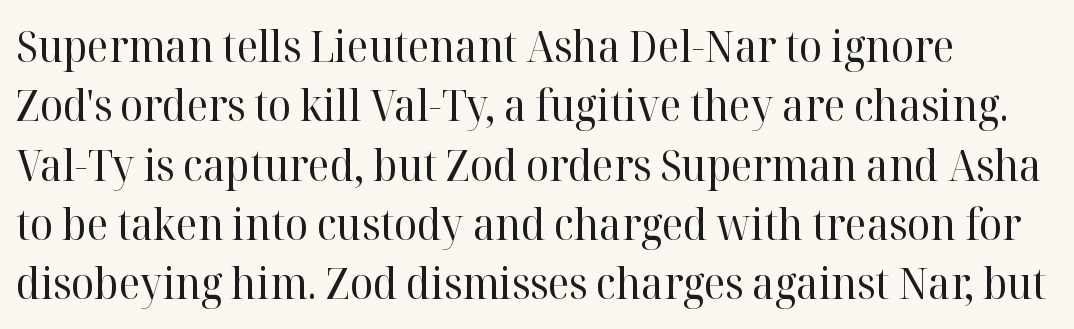
Q: Is the text bold? A: No.
Q: Is the text italic (slanted)? A: No, it is upright.
Q: Is the typeface a serif or a sans-serif typeface? A: Serif.
Q: Is the text underlined? A: No.
Q: Is the spacing between letters normal or unusually wide? A: Normal.
Q: Is the spacing between lines tight, normal or loose? A: Normal.
Q: Width (condensed, normal, or wide)? A: Normal.
Q: Stroke contrast? A: High.
Q: x-height? A: Medium.
Q: Monospaced? A: No.
